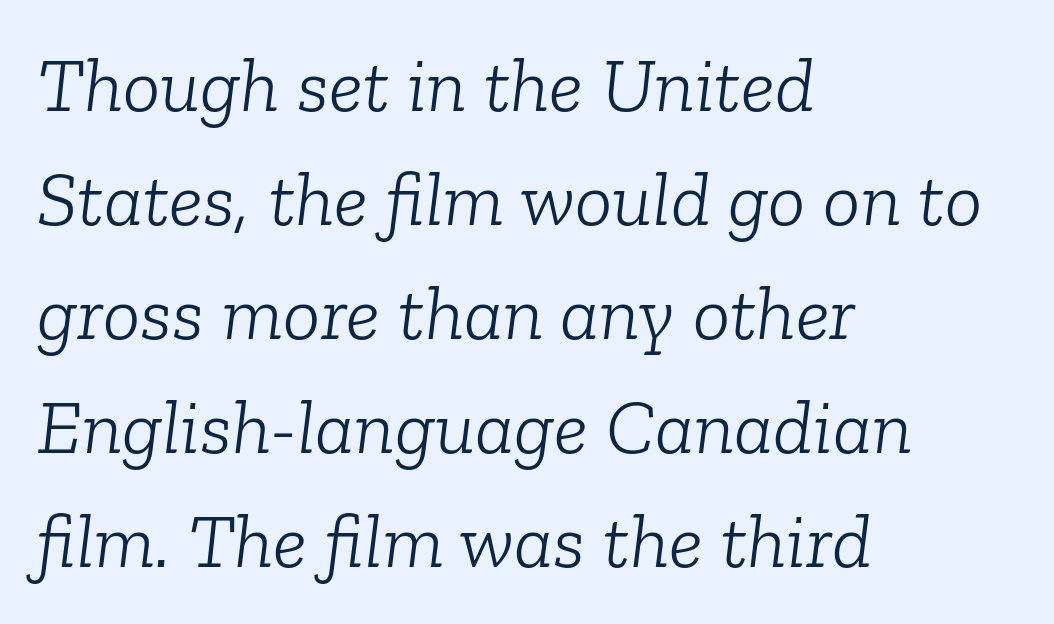
Q: Is the text bold? A: No.
Q: Is the text italic (slanted)? A: Yes, it leans right by about 6 degrees.
Q: Is the typeface a serif or a sans-serif typeface? A: Serif.
Q: Is the text underlined? A: No.
Q: How is the paragraph aligned? A: Left-aligned.
Q: Is the spacing between letters normal or unusually wide? A: Normal.
Q: Is the spacing between lines tight, normal or loose? A: Normal.
Q: Width (condensed, normal, or wide)? A: Normal.
Q: Stroke contrast? A: Low.
Q: x-height? A: Medium.
Q: Monospaced? A: No.
